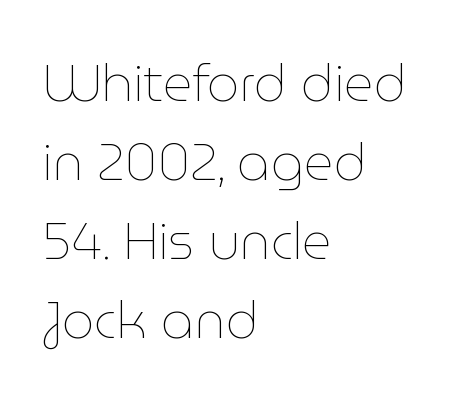
{"italic": "no", "bold": "no", "weight": "thin", "width": "normal", "stroke_contrast": "low", "x_height": "medium", "monospaced": "no", "underline": "no", "align": "left", "line_spacing": "normal", "line_spacing_ratio": 1.55, "letter_spacing": "normal", "letter_spacing_em": 0.0, "glyph_px": 51}
